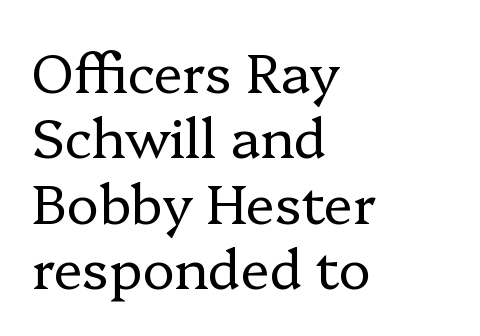
Q: Is the text bold? A: No.
Q: Is the text italic (slanted)? A: No, it is upright.
Q: Is the typeface a serif or a sans-serif typeface? A: Serif.
Q: Is the text underlined? A: No.
Q: How is the paragraph aligned? A: Left-aligned.
Q: Is the spacing between letters normal or unusually wide? A: Normal.
Q: Width (condensed, normal, or wide)? A: Normal.
Q: Stroke contrast? A: Low.
Q: x-height? A: Medium.
Q: Monospaced? A: No.
